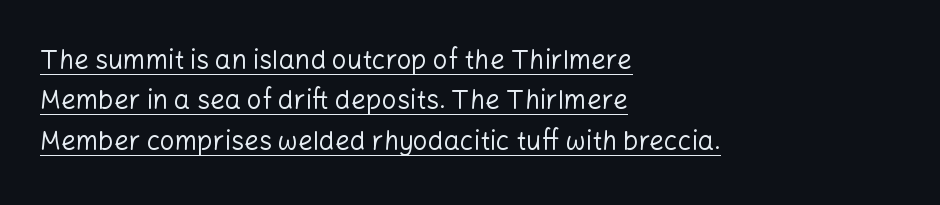
Q: Is the text bold? A: No.
Q: Is the text italic (slanted)? A: No, it is upright.
Q: Is the text underlined? A: Yes.
Q: How is the paragraph aligned? A: Left-aligned.
Q: Is the spacing between letters normal or unusually wide? A: Normal.
Q: Is the spacing between lines tight, normal or loose? A: Normal.
